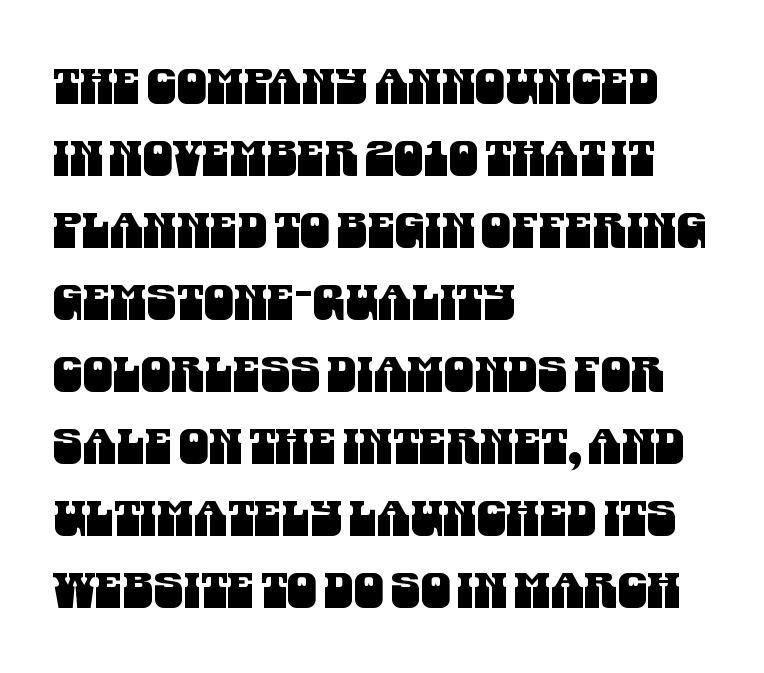
Q: Is the typeface a serif or a sans-serif typeface? A: Sans-serif.
Q: Is the text underlined? A: No.
Q: How is the paragraph aligned? A: Left-aligned.
Q: Is the spacing between letters normal or unusually wide? A: Normal.
Q: Is the spacing between lines tight, normal or loose? A: Normal.
Q: Width (condensed, normal, or wide)? A: Condensed.
Q: Stroke contrast? A: Medium.
Q: x-height? A: Large.
Q: Monospaced? A: No.
